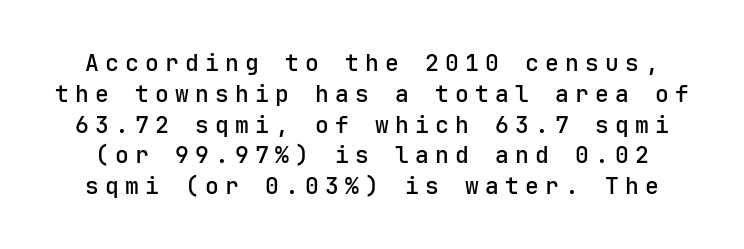
{"italic": "no", "underline": "no", "line_spacing": "normal", "line_spacing_ratio": 1.34, "letter_spacing": "wide", "letter_spacing_em": 0.27, "glyph_px": 23}
